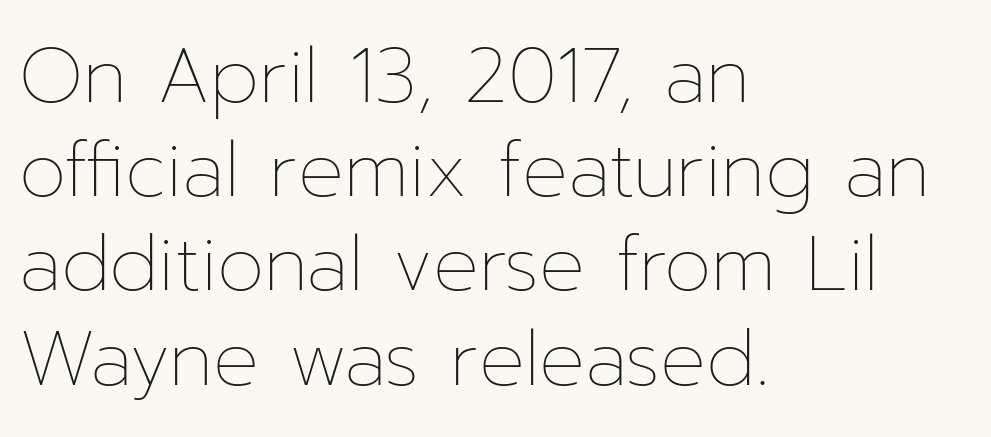
The image shows 76 px thin type, upright; set left-aligned, line spacing 1.24x, normal letter spacing, not underlined; low stroke contrast and a medium x-height.
